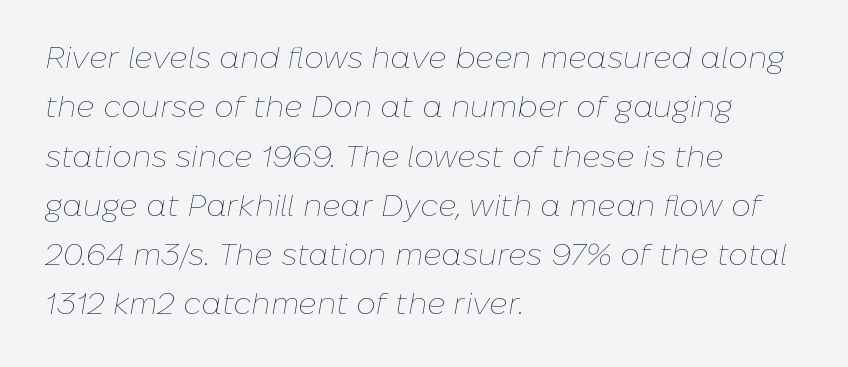
Q: Is the text bold? A: No.
Q: Is the text italic (slanted)? A: Yes, it leans right by about 10 degrees.
Q: Is the text underlined? A: No.
Q: How is the paragraph aligned? A: Left-aligned.
Q: Is the spacing between letters normal or unusually wide? A: Normal.
Q: Is the spacing between lines tight, normal or loose? A: Normal.
Q: Width (condensed, normal, or wide)? A: Normal.
Q: Stroke contrast? A: Low.
Q: x-height? A: Medium.
Q: Monospaced? A: No.
